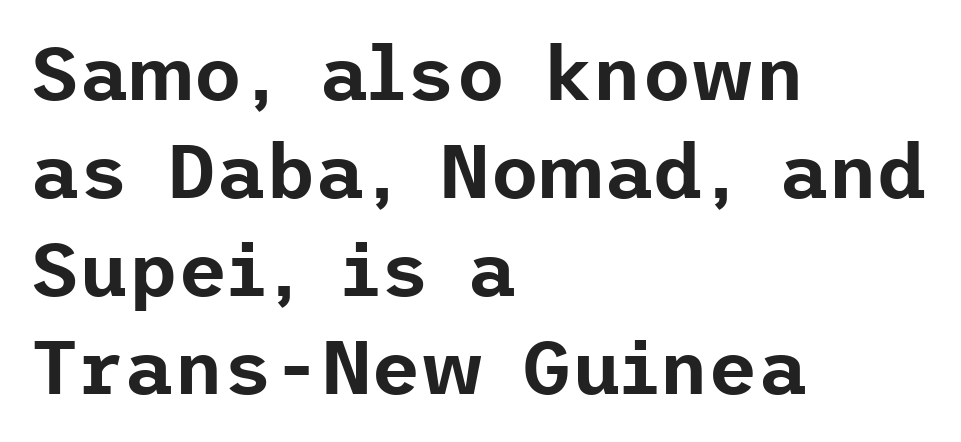
Q: Is the text italic (slanted)? A: No, it is upright.
Q: Is the typeface a serif or a sans-serif typeface? A: Sans-serif.
Q: Is the text underlined? A: No.
Q: How is the paragraph aligned? A: Left-aligned.
Q: Is the spacing between letters normal or unusually wide? A: Normal.
Q: Is the spacing between lines tight, normal or loose? A: Normal.
Q: Width (condensed, normal, or wide)? A: Normal.
Q: Stroke contrast? A: Low.
Q: x-height? A: Medium.
